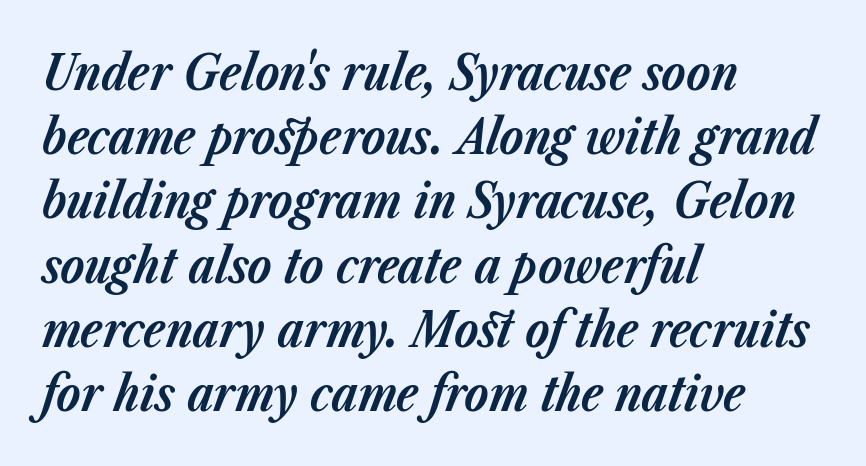
Q: Is the text bold? A: Yes.
Q: Is the text italic (slanted)? A: Yes, it leans right by about 23 degrees.
Q: Is the text underlined? A: No.
Q: How is the paragraph aligned? A: Left-aligned.
Q: Is the spacing between letters normal or unusually wide? A: Normal.
Q: Is the spacing between lines tight, normal or loose? A: Normal.
Q: Width (condensed, normal, or wide)? A: Normal.
Q: Stroke contrast? A: Low.
Q: x-height? A: Medium.
Q: Monospaced? A: No.
